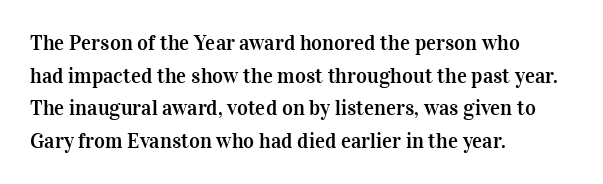
Q: Is the text italic (slanted)? A: No, it is upright.
Q: Is the text underlined? A: No.
Q: How is the paragraph aligned? A: Left-aligned.
Q: Is the spacing between letters normal or unusually wide? A: Normal.
Q: Is the spacing between lines tight, normal or loose? A: Normal.
